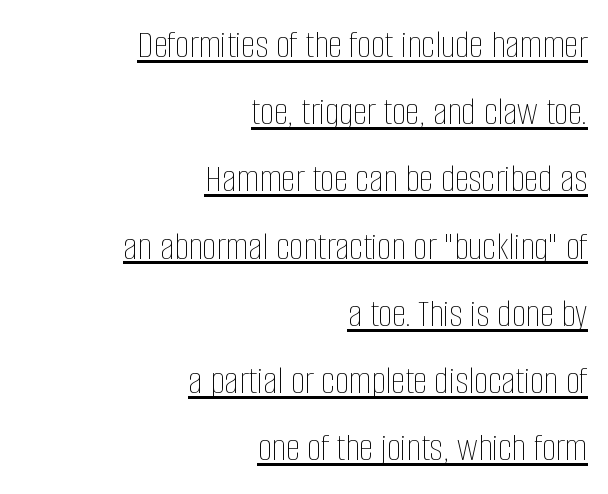
{"italic": "no", "bold": "no", "weight": "thin", "width": "condensed", "stroke_contrast": "low", "x_height": "large", "monospaced": "no", "underline": "yes", "align": "right", "line_spacing": "normal", "line_spacing_ratio": 1.68, "letter_spacing": "normal", "letter_spacing_em": 0.0, "glyph_px": 40}
